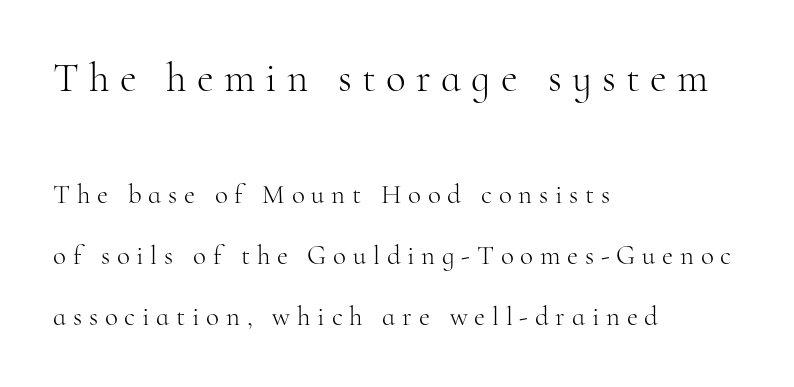
Q: Is the text bold? A: No.
Q: Is the text italic (slanted)? A: No, it is upright.
Q: Is the typeface a serif or a sans-serif typeface? A: Serif.
Q: Is the text underlined? A: No.
Q: How is the paragraph aligned? A: Left-aligned.
Q: Is the spacing between letters normal or unusually wide? A: Unusually wide.
Q: Is the spacing between lines tight, normal or loose? A: Loose.
Q: Which block of text is set in a larger size, the first (top) or the second (bottom)? A: The first (top) one.
Q: Width (condensed, normal, or wide)? A: Normal.
Q: Stroke contrast? A: High.
Q: x-height? A: Small.
Q: Monospaced? A: No.
